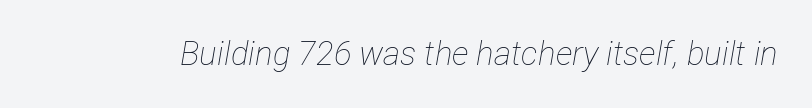
Look at the tracking — it's just the regular setting, nothing added. The area under the type is left untouched. Proportional: the letters do not fall into vertical columns. The weight would be labelled regular, book, light, or lighter still.
